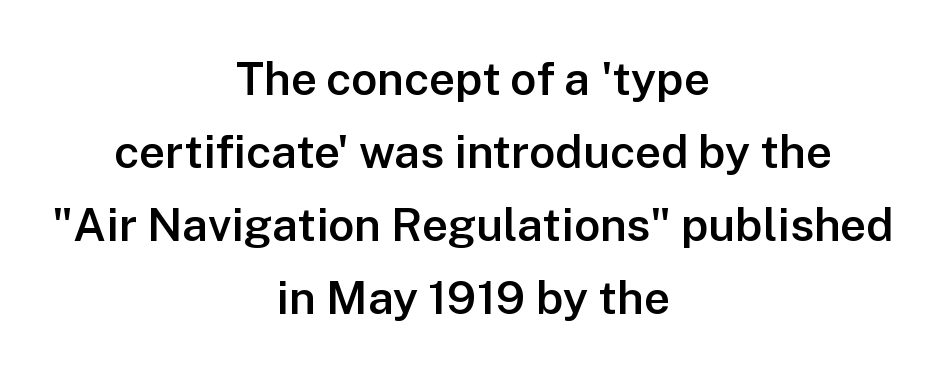
{"serif": "no", "italic": "no", "bold": "semi", "weight": "semibold", "width": "normal", "stroke_contrast": "low", "x_height": "medium", "monospaced": "no", "underline": "no", "align": "center", "line_spacing": "normal", "line_spacing_ratio": 1.59, "letter_spacing": "normal", "letter_spacing_em": 0.0, "glyph_px": 46}
